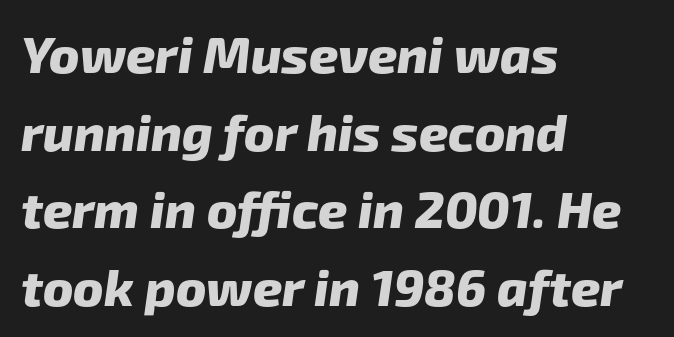
Q: Is the text bold? A: Yes.
Q: Is the typeface a serif or a sans-serif typeface? A: Sans-serif.
Q: Is the text underlined? A: No.
Q: How is the paragraph aligned? A: Left-aligned.
Q: Is the spacing between letters normal or unusually wide? A: Normal.
Q: Is the spacing between lines tight, normal or loose? A: Normal.
Q: Width (condensed, normal, or wide)? A: Normal.
Q: Stroke contrast? A: Low.
Q: x-height? A: Medium.
Q: Monospaced? A: No.
